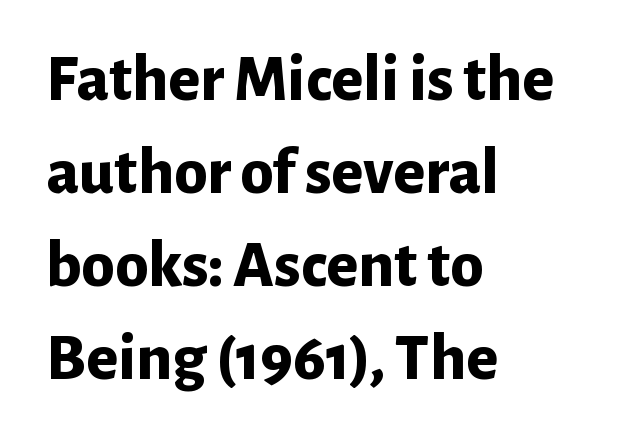
{"serif": "no", "italic": "no", "bold": "yes", "weight": "bold", "width": "normal", "stroke_contrast": "low", "x_height": "medium", "monospaced": "no", "underline": "no", "align": "left", "line_spacing": "normal", "line_spacing_ratio": 1.39, "letter_spacing": "normal", "letter_spacing_em": 0.0, "glyph_px": 67}
